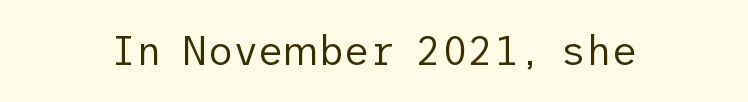
The string is rendered with underlining switched off. Bold? No — there's no thickening of the strokes. What kind of face is this? One without serifs — a sans. Vertical strokes here are truly vertical. The letterforms sit shoulder to shoulder at normal distance.
